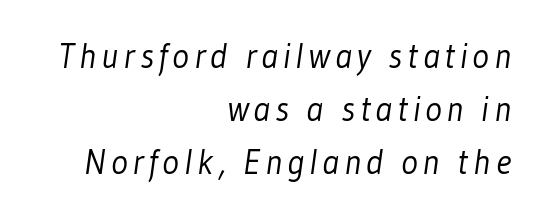
{"serif": "no", "bold": "no", "weight": "light", "width": "condensed", "stroke_contrast": "low", "x_height": "medium", "monospaced": "no", "underline": "no", "align": "right", "line_spacing": "normal", "line_spacing_ratio": 1.51, "glyph_px": 35}
